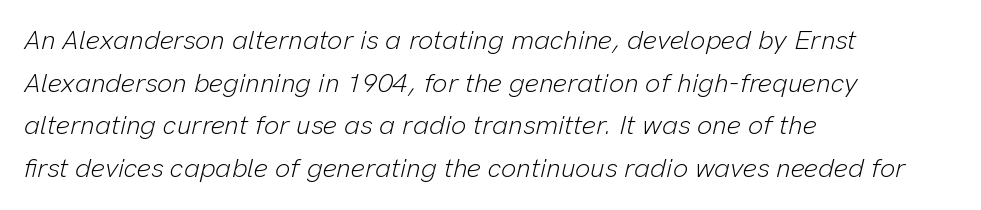
{"italic": "yes", "lean": "right", "slant_degrees": 13, "bold": "no", "underline": "no", "align": "left", "line_spacing": "normal", "line_spacing_ratio": 1.58, "letter_spacing": "normal", "letter_spacing_em": 0.0, "glyph_px": 27}
